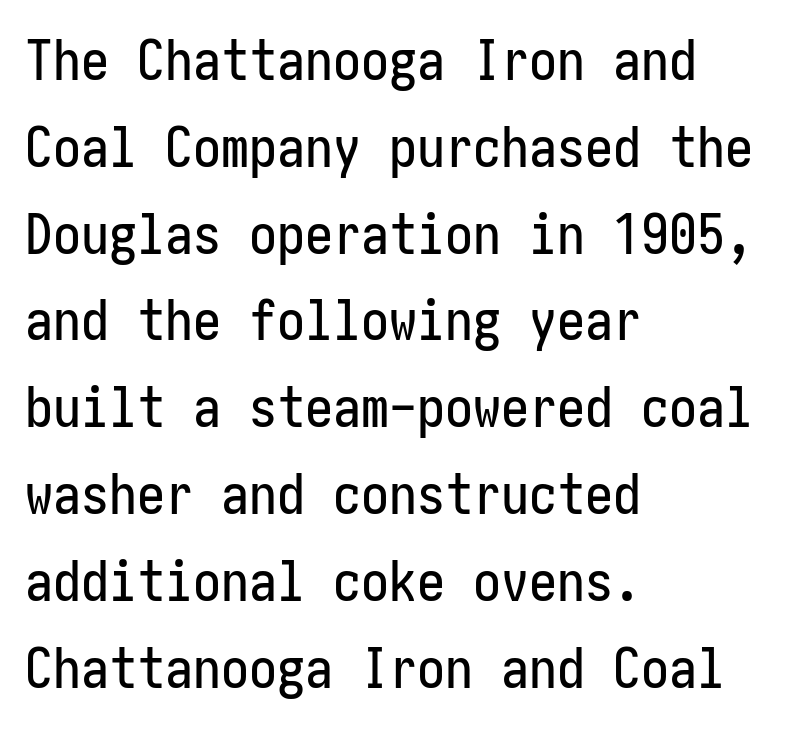
Q: Is the text italic (slanted)? A: No, it is upright.
Q: Is the typeface a serif or a sans-serif typeface? A: Sans-serif.
Q: Is the text underlined? A: No.
Q: How is the paragraph aligned? A: Left-aligned.
Q: Is the spacing between letters normal or unusually wide? A: Normal.
Q: Is the spacing between lines tight, normal or loose? A: Normal.
Q: Width (condensed, normal, or wide)? A: Condensed.
Q: Stroke contrast? A: Low.
Q: x-height? A: Medium.
